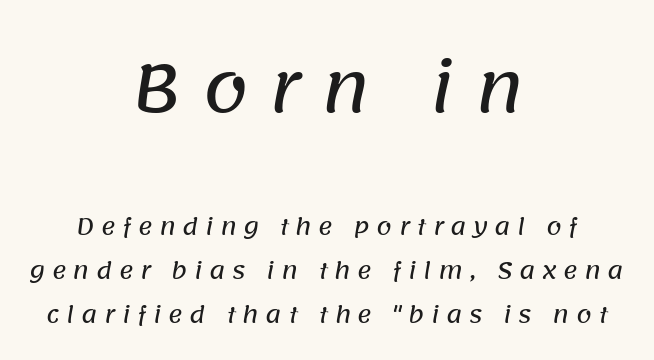
Observe the wide spacing: letters keep a clear distance from each other. Layout note: lines centered. Unmarked baselines from the first word to the last. The rendering uses natural spacing where letterforms have individual widths.
